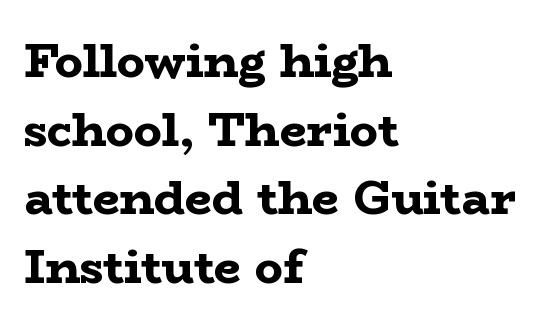
{"serif": "yes", "italic": "no", "bold": "yes", "weight": "bold", "width": "wide", "stroke_contrast": "low", "x_height": "medium", "monospaced": "no", "underline": "no", "align": "left", "line_spacing": "normal", "line_spacing_ratio": 1.46, "letter_spacing": "normal", "letter_spacing_em": 0.0, "glyph_px": 47}
